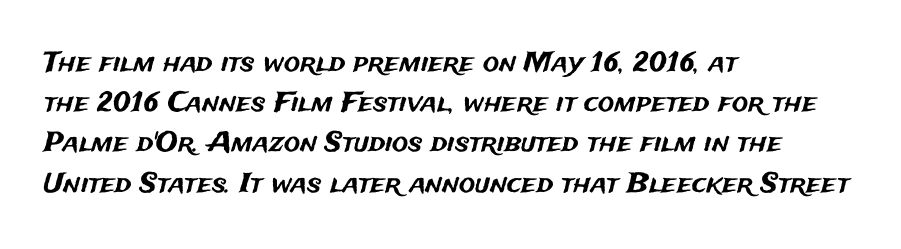
{"underline": "no", "align": "left", "line_spacing": "normal", "line_spacing_ratio": 1.49, "letter_spacing": "normal", "letter_spacing_em": 0.0, "glyph_px": 27}
